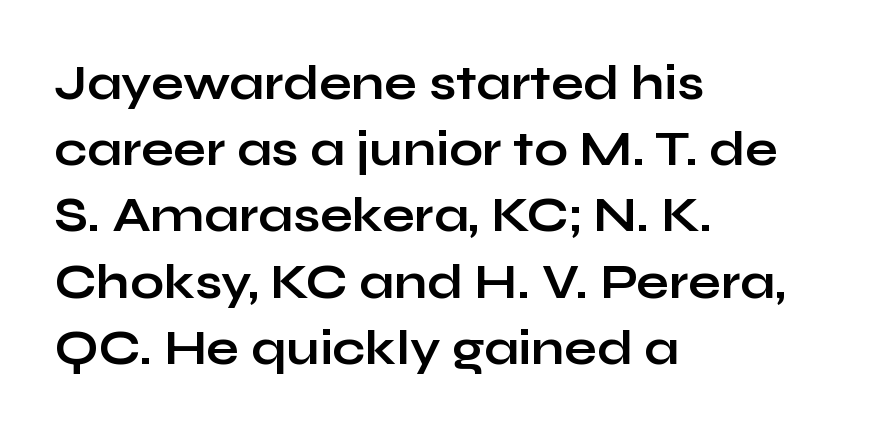
Observe the ordinary spacing: letters are neighbours, not strangers. The letters carry no serifs — their stems end cleanly without finishing strokes. Italic: no, the glyphs are upright roman. Think of a printed novel: that variable character pitch is what you see here. Reading down the block, your eye returns to a fixed left position each line. Notice how descenders clear the ascenders below comfortably — that's standard leading.
